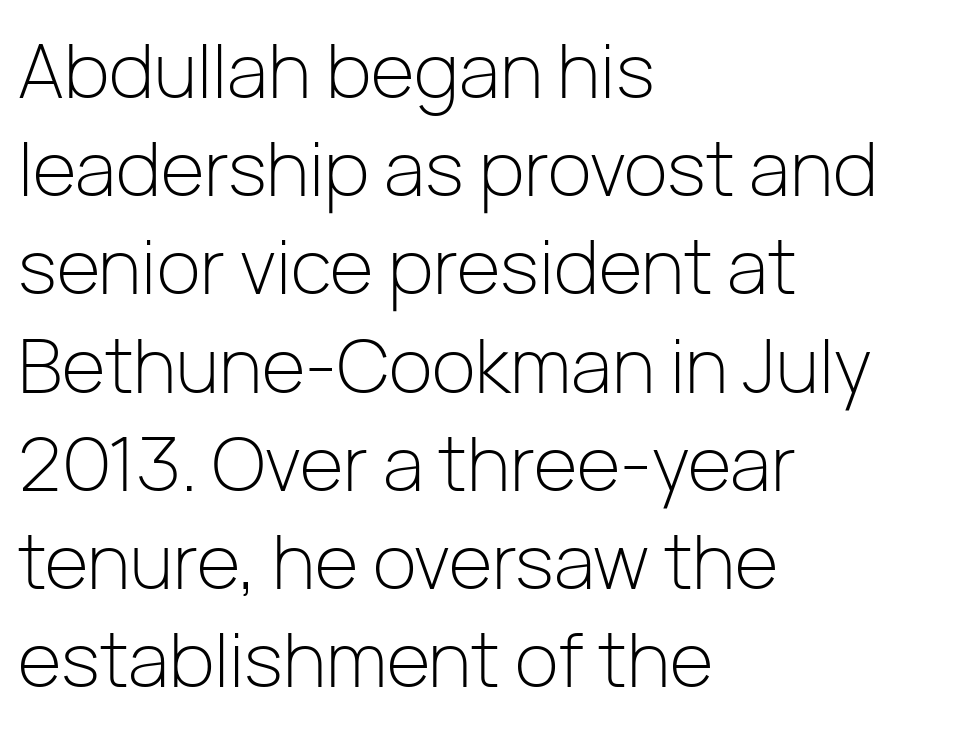
The image shows 75 px light sans-serif type, upright; set left-aligned, normal line spacing (1.31x), normal letter spacing, not underlined; low stroke contrast and a medium x-height.
